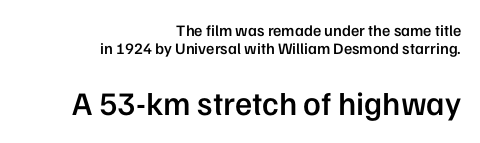
The face used here is proportionally spaced, like ordinary book or web type. Each new line begins almost immediately beneath the previous one. Does the lettering tilt? It doesn't — this is upright. The emphasis by scale lands on block number two, below.
